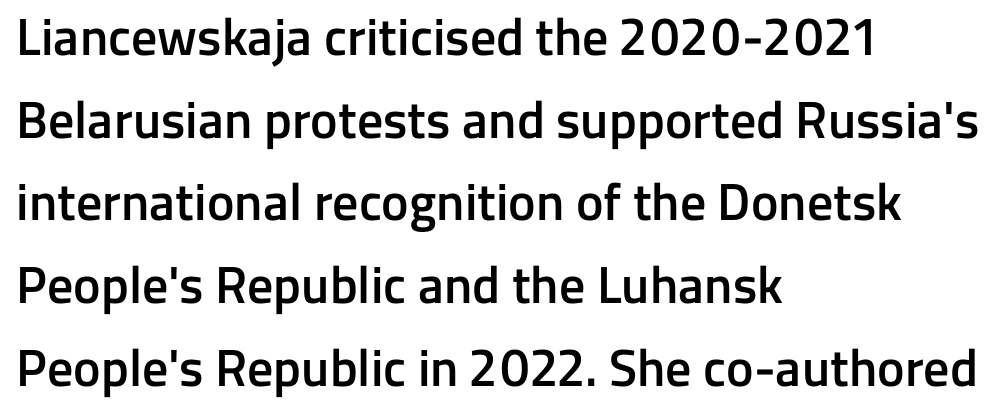
The image shows 52 px semibold sans-serif type, upright; set left-aligned, normal line spacing (1.59x), normal letter spacing, not underlined; low stroke contrast and a medium x-height.
